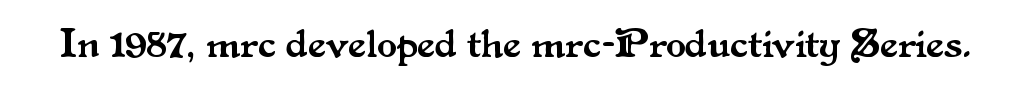
{"serif": "yes", "italic": "no", "width": "normal", "stroke_contrast": "medium", "x_height": "small", "monospaced": "no", "underline": "no", "letter_spacing": "normal", "letter_spacing_em": 0.0, "glyph_px": 40}
